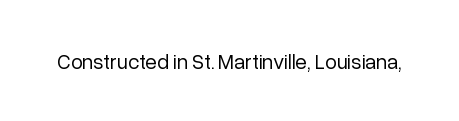
The passage shown is not underscored anywhere. The font's upright variant was chosen for this text. Stems here are at most as thick as an everyday book face. Observe the ordinary spacing: letters are neighbours, not strangers.
